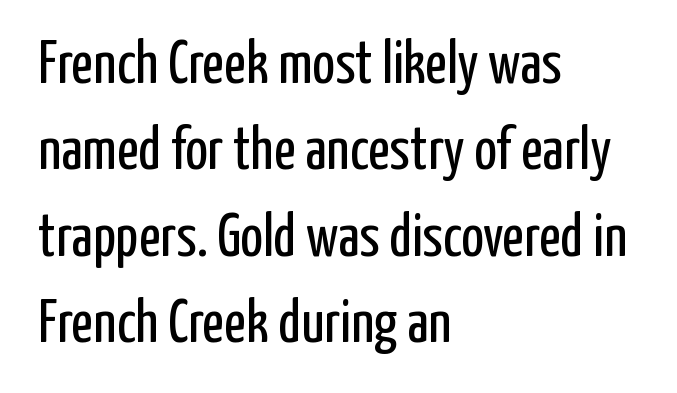
The image shows 60 px regular-weight, condensed sans-serif type, upright; set left-aligned, normal line spacing (1.44x), normal letter spacing, not underlined; low stroke contrast and a medium x-height.
